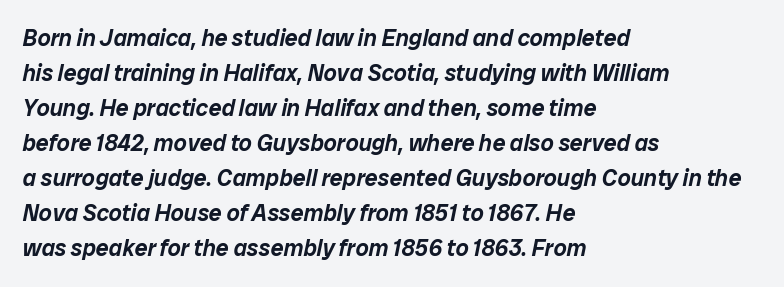
{"italic": "yes", "lean": "right", "slant_degrees": 12, "underline": "no", "align": "left", "line_spacing": "normal", "line_spacing_ratio": 1.52, "letter_spacing": "normal", "letter_spacing_em": 0.0, "glyph_px": 23}
